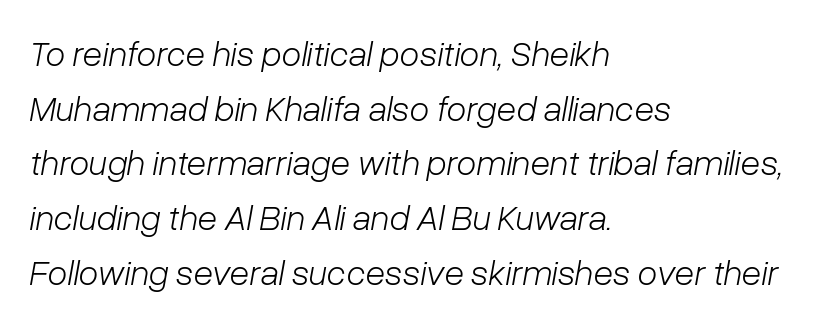
Q: Is the text bold? A: No.
Q: Is the text italic (slanted)? A: Yes, it leans right by about 10 degrees.
Q: Is the text underlined? A: No.
Q: How is the paragraph aligned? A: Left-aligned.
Q: Is the spacing between letters normal or unusually wide? A: Normal.
Q: Is the spacing between lines tight, normal or loose? A: Normal.
Q: Width (condensed, normal, or wide)? A: Normal.
Q: Stroke contrast? A: Low.
Q: x-height? A: Medium.
Q: Monospaced? A: No.
